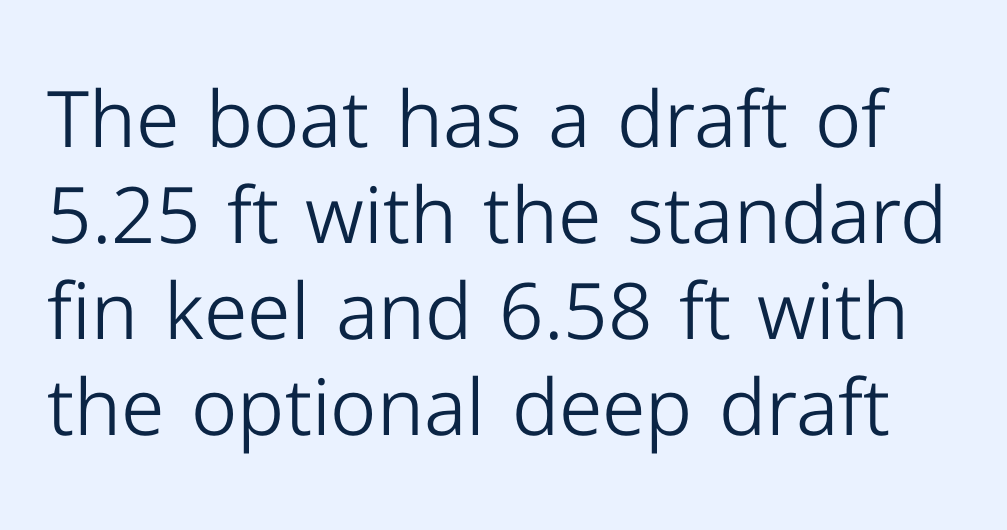
Posture: straight, roman, zero tilt. Nope, no serifs anywhere on these letters. Words appear dense and cohesive because spacing is normal. The area under the type is left untouched.
